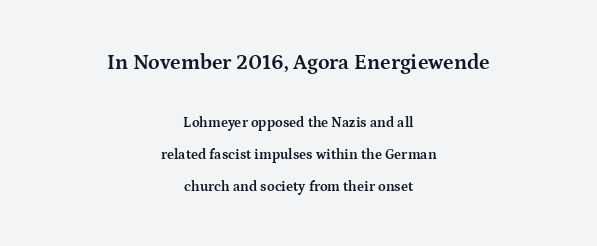
{"italic": "no", "bold": "yes", "underline": "no", "align": "center", "line_spacing": "loose", "line_spacing_ratio": 2.27, "letter_spacing": "normal", "letter_spacing_em": 0.0, "larger_block": "first", "size_ratio": 1.5, "glyph_px": 21}
